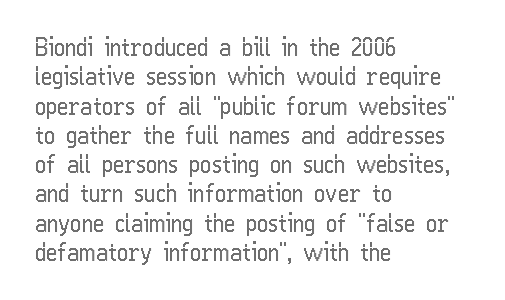
The lettering stays uniformly vertical, giving the passage a roman look. The letterforms sit shoulder to shoulder at normal distance. The setting favours the left margin, as ordinary paragraphs usually do. Decoration check: the copy has no underline.
